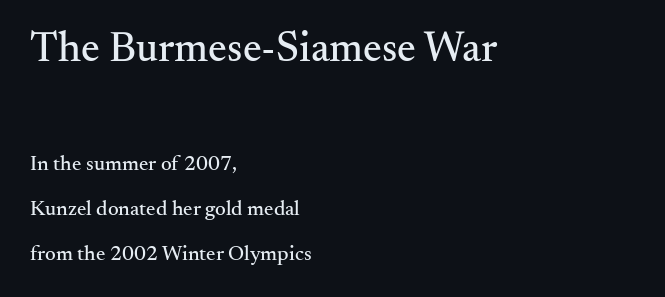
The image shows 42 px serif type, upright; set left-aligned, loose line spacing (2.15x), normal letter spacing, not underlined; the first (top) block is 2.0x larger; medium stroke contrast and a small x-height.
